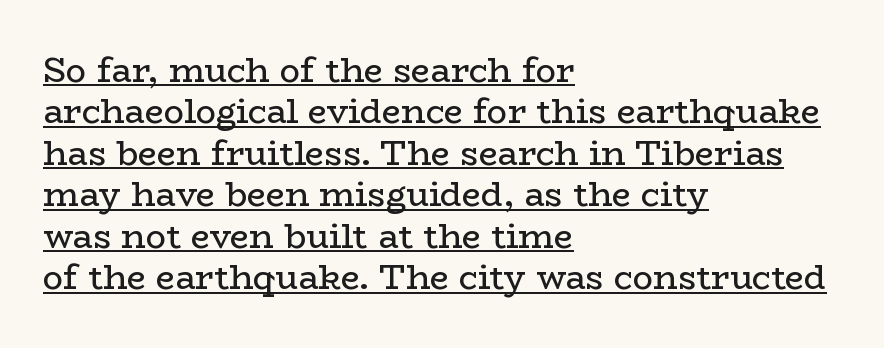
Spacing verdict: proportional, widths tailored to each character. The face looks like a standard text weight, possibly lighter. Yep, those are serifs on the letters. Left-aligned paragraph, ragged on the right. Nope, not italic — everything's standing straight.
